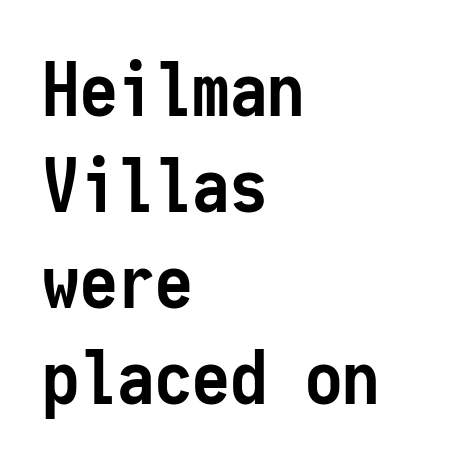
{"serif": "no", "italic": "no", "bold": "yes", "weight": "semibold", "width": "condensed", "stroke_contrast": "low", "x_height": "medium", "monospaced": "yes", "underline": "no", "align": "left", "line_spacing": "normal", "line_spacing_ratio": 1.28, "letter_spacing": "normal", "letter_spacing_em": 0.0, "glyph_px": 75}
